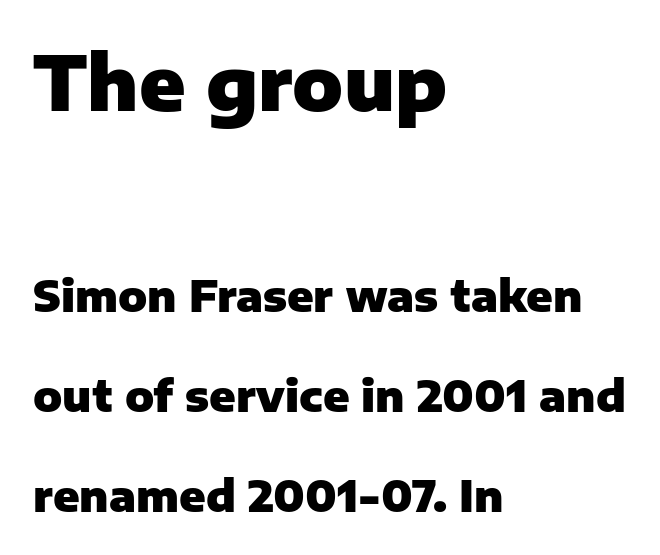
The image shows 75 px heavy sans-serif type, upright; set left-aligned, loose line spacing (2.32x), normal letter spacing, not underlined; the first (top) block is 1.74x larger; low stroke contrast and a medium x-height.
